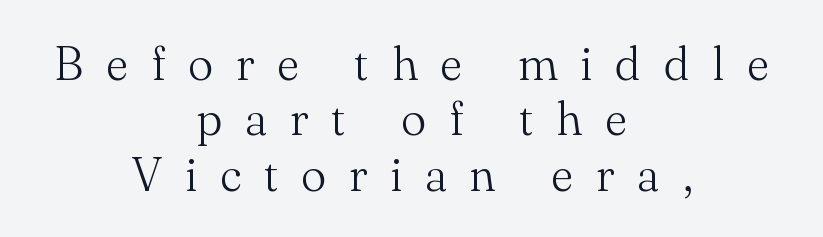
Q: Is the text bold? A: No.
Q: Is the text italic (slanted)? A: No, it is upright.
Q: Is the typeface a serif or a sans-serif typeface? A: Serif.
Q: Is the text underlined? A: No.
Q: How is the paragraph aligned? A: Centered.
Q: Is the spacing between letters normal or unusually wide? A: Unusually wide.
Q: Width (condensed, normal, or wide)? A: Normal.
Q: Stroke contrast? A: Medium.
Q: x-height? A: Small.
Q: Monospaced? A: No.
